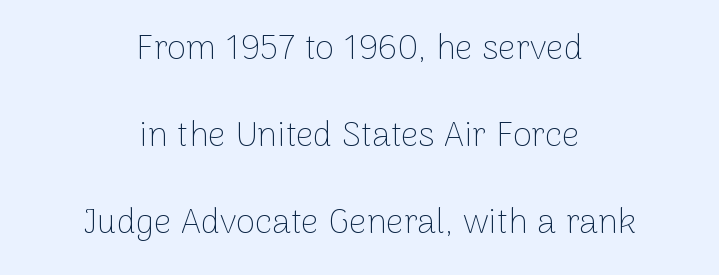
{"serif": "no", "italic": "no", "bold": "no", "weight": "thin", "width": "normal", "stroke_contrast": "low", "x_height": "medium", "monospaced": "no", "underline": "no", "align": "center", "line_spacing": "loose", "line_spacing_ratio": 2.49, "letter_spacing": "normal", "letter_spacing_em": 0.0, "glyph_px": 35}
